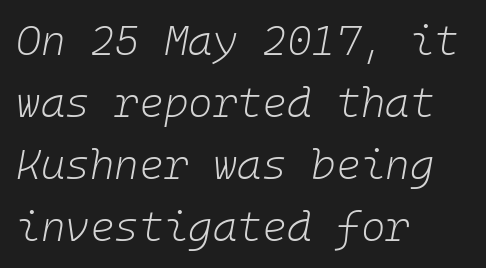
Reading down the column, the eye jumps a familiar distance to each next line. The baseline area is clear. The lettering tilts uniformly, giving the passage an italic look. Each letter, wide or thin by design, is forced into the same width here. Letter spacing: default. Which margin do the lines hug? The left one — the right edge is uneven.
